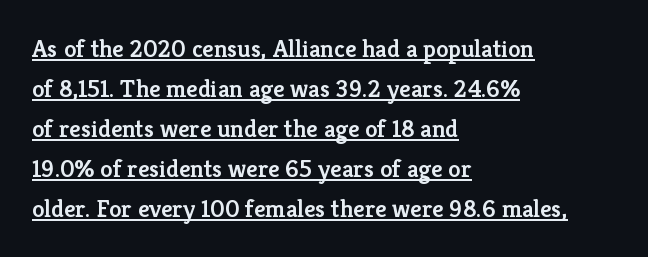
Q: Is the text bold? A: Semi-bold.
Q: Is the text italic (slanted)? A: No, it is upright.
Q: Is the text underlined? A: Yes.
Q: How is the paragraph aligned? A: Left-aligned.
Q: Is the spacing between letters normal or unusually wide? A: Normal.
Q: Is the spacing between lines tight, normal or loose? A: Normal.
